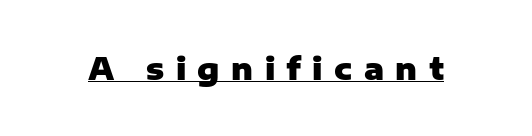
The image shows 30 px heavy sans-serif type, upright; set unusually wide letter spacing (+0.38 em), underlined; low stroke contrast and a medium x-height.
